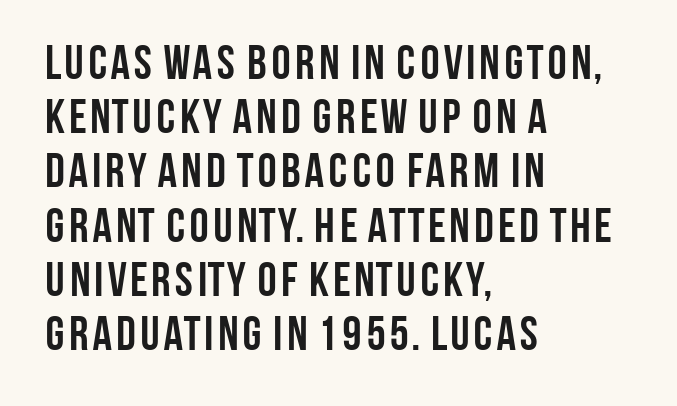
Q: Is the text bold? A: Yes.
Q: Is the text italic (slanted)? A: No, it is upright.
Q: Is the typeface a serif or a sans-serif typeface? A: Sans-serif.
Q: Is the text underlined? A: No.
Q: How is the paragraph aligned? A: Left-aligned.
Q: Is the spacing between letters normal or unusually wide? A: Normal.
Q: Is the spacing between lines tight, normal or loose? A: Tight.
Q: Width (condensed, normal, or wide)? A: Condensed.
Q: Stroke contrast? A: Low.
Q: x-height? A: Large.
Q: Monospaced? A: No.
